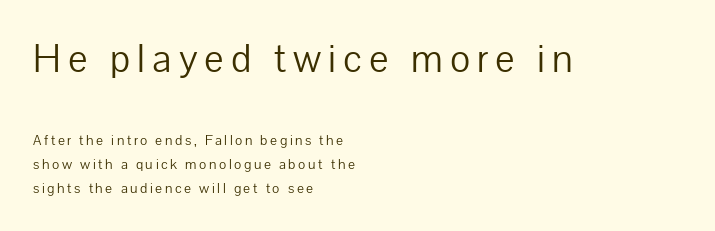
The image shows 39 px light sans-serif type, upright; set left-aligned, line spacing 1.71x, not underlined; the first (top) block is 2.79x larger; low stroke contrast and a medium x-height.
